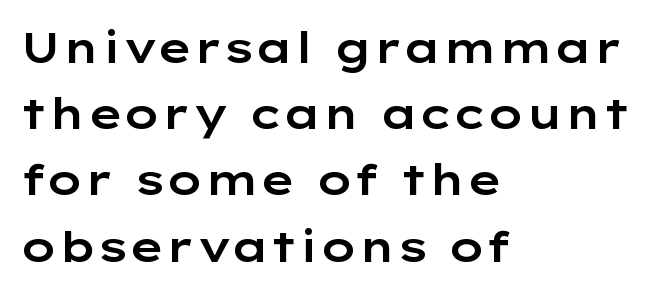
The image shows 43 px wide sans-serif type, upright; set left-aligned, normal line spacing (1.54x), normal letter spacing, not underlined; low stroke contrast and a medium x-height.
